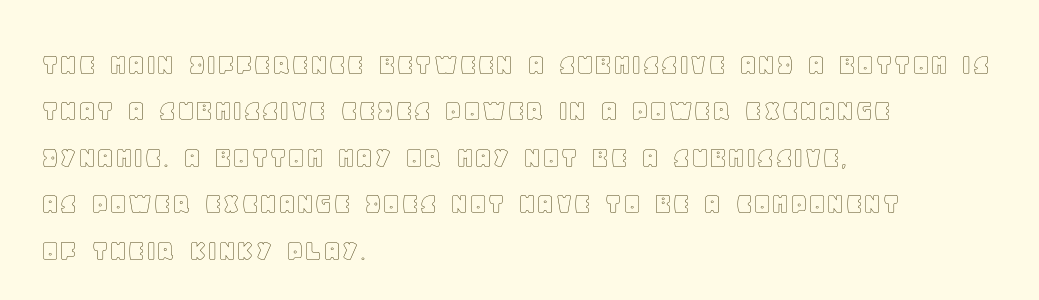
The image shows 32 px text type, upright; set left-aligned, normal line spacing (1.45x), normal letter spacing, not underlined; a large x-height.
